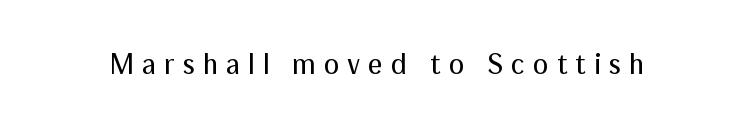
Q: Is the text bold? A: No.
Q: Is the text italic (slanted)? A: No, it is upright.
Q: Is the typeface a serif or a sans-serif typeface? A: Sans-serif.
Q: Is the text underlined? A: No.
Q: Is the spacing between letters normal or unusually wide? A: Unusually wide.
Q: Width (condensed, normal, or wide)? A: Normal.
Q: Stroke contrast? A: Medium.
Q: x-height? A: Medium.
Q: Monospaced? A: No.
